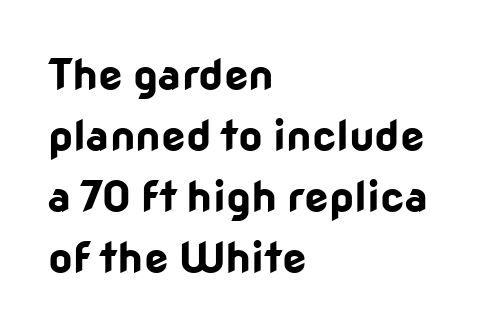
Looks like regular typesetting: each glyph gets only the width it needs. Summary of weight: heavy, a full bold. Each line starts at the same left margin while the right side varies. How would I describe the line gaps? Plain and ordinary.
